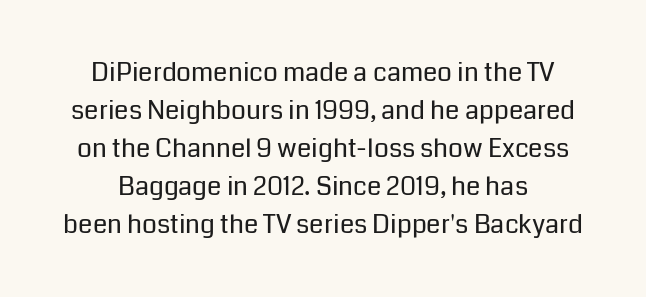
The image shows 26 px text type, upright; set normal line spacing (1.46x), normal letter spacing, not underlined.
